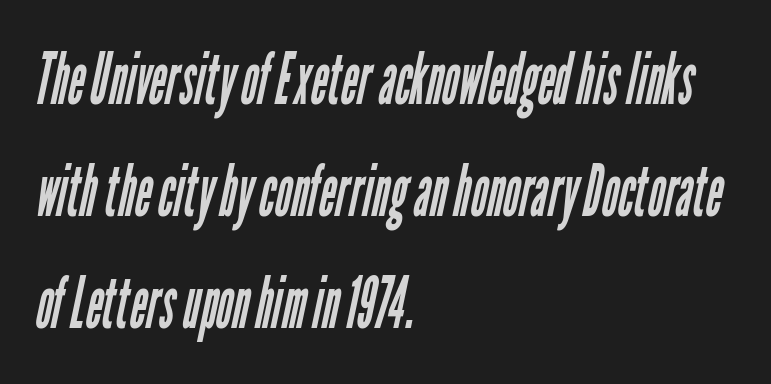
All the whitespace from short lines collects on the right. Lines of text with bare space underneath. One glance says typical: line gaps are just what's usual. Serifs: no, the terminals of the letterforms are clean. These lines are rendered in a variable-pitch font. Stems and bowls with no extra thickness — not bold.
